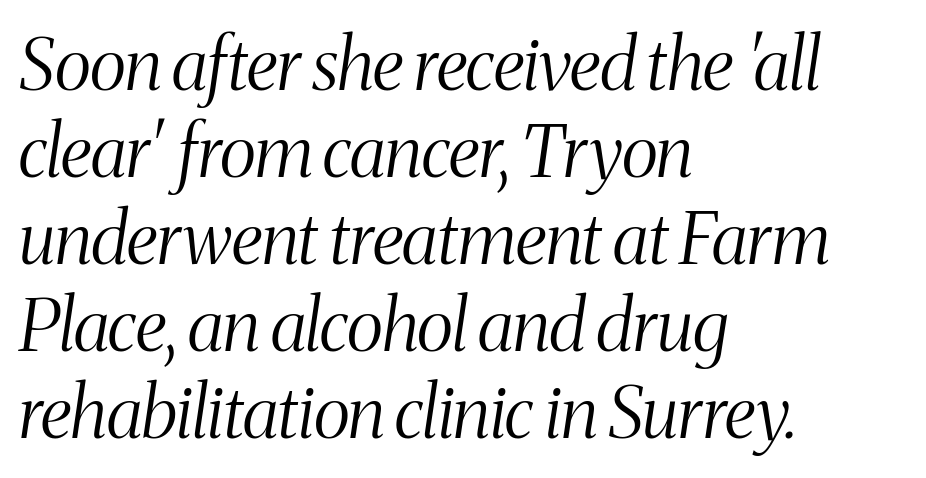
The image shows 72 px light, condensed serif type, italic (leaning right); set left-aligned, line spacing 1.21x, normal letter spacing, not underlined; medium stroke contrast and a medium x-height.
